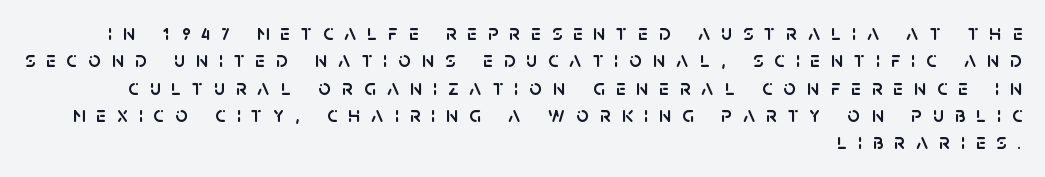
The image shows 22 px text type, upright; set right-aligned, line spacing 1.24x, unusually wide letter spacing (+0.5 em), not underlined.
